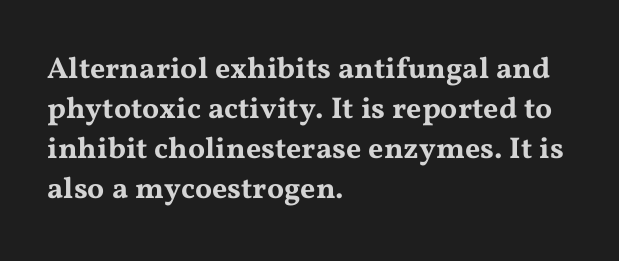
{"serif": "yes", "italic": "no", "width": "wide", "stroke_contrast": "medium", "x_height": "medium", "monospaced": "no", "underline": "no", "align": "left", "line_spacing": "normal", "line_spacing_ratio": 1.33, "letter_spacing": "normal", "letter_spacing_em": 0.0, "glyph_px": 30}
